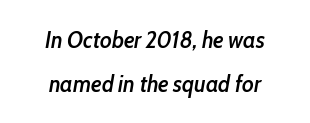
{"italic": "yes", "lean": "right", "slant_degrees": 10, "bold": "semi", "underline": "no", "align": "center", "line_spacing": "loose", "line_spacing_ratio": 1.9, "letter_spacing": "normal", "letter_spacing_em": 0.0, "glyph_px": 23}
